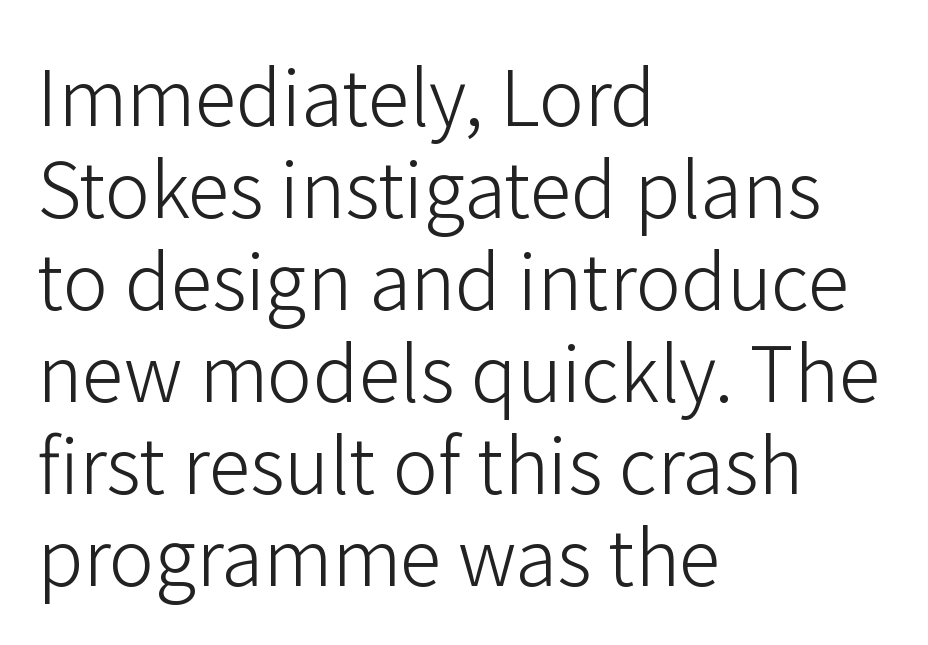
Q: Is the text bold? A: No.
Q: Is the text italic (slanted)? A: No, it is upright.
Q: Is the typeface a serif or a sans-serif typeface? A: Sans-serif.
Q: Is the text underlined? A: No.
Q: How is the paragraph aligned? A: Left-aligned.
Q: Is the spacing between letters normal or unusually wide? A: Normal.
Q: Width (condensed, normal, or wide)? A: Normal.
Q: Stroke contrast? A: Low.
Q: x-height? A: Medium.
Q: Monospaced? A: No.
